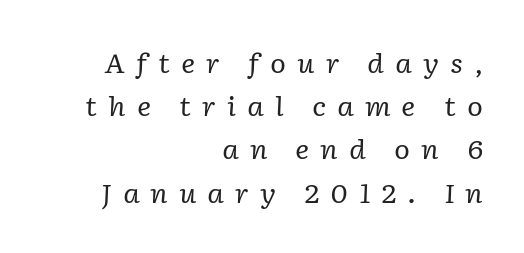
{"italic": "yes", "lean": "right", "slant_degrees": 2, "bold": "no", "underline": "no", "align": "right", "line_spacing": "normal", "line_spacing_ratio": 1.6, "letter_spacing": "wide", "letter_spacing_em": 0.4, "glyph_px": 27}
